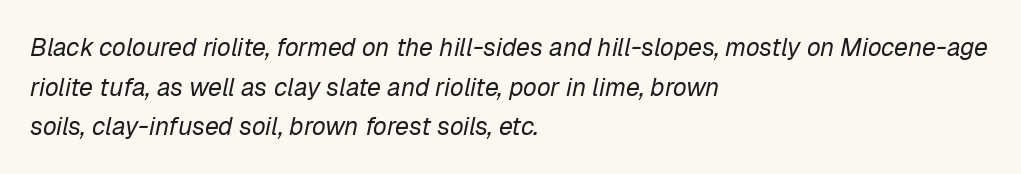
{"italic": "yes", "lean": "right", "slant_degrees": 12, "bold": "no", "underline": "no", "align": "left", "line_spacing": "normal", "line_spacing_ratio": 1.59, "letter_spacing": "normal", "letter_spacing_em": 0.0, "glyph_px": 25}
